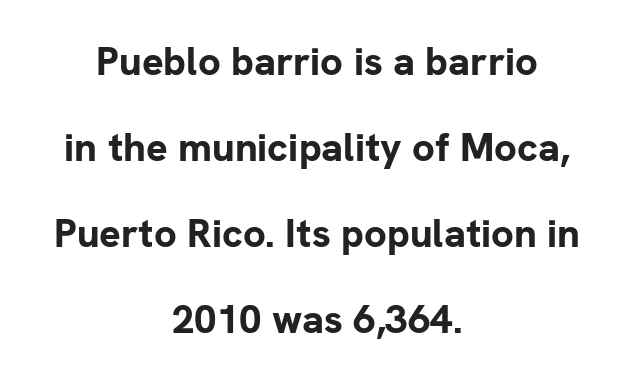
Q: Is the text bold? A: Yes.
Q: Is the text italic (slanted)? A: No, it is upright.
Q: Is the typeface a serif or a sans-serif typeface? A: Sans-serif.
Q: Is the text underlined? A: No.
Q: How is the paragraph aligned? A: Centered.
Q: Is the spacing between letters normal or unusually wide? A: Normal.
Q: Is the spacing between lines tight, normal or loose? A: Loose.
Q: Width (condensed, normal, or wide)? A: Normal.
Q: Stroke contrast? A: Low.
Q: x-height? A: Medium.
Q: Monospaced? A: No.
